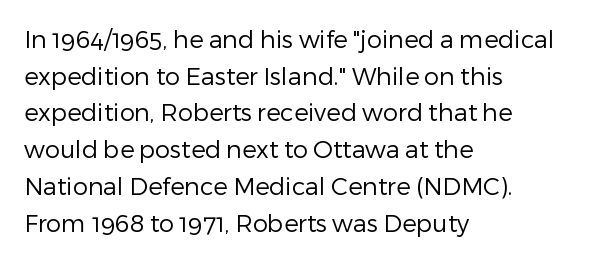
Q: Is the text bold? A: No.
Q: Is the text italic (slanted)? A: No, it is upright.
Q: Is the text underlined? A: No.
Q: How is the paragraph aligned? A: Left-aligned.
Q: Is the spacing between letters normal or unusually wide? A: Normal.
Q: Is the spacing between lines tight, normal or loose? A: Normal.
